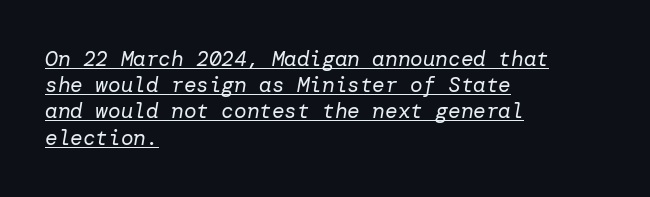
This rendering uses left alignment, leaving the right contour irregular. The axis of the letterforms is tilted away from vertical. Summary of weight: not heavy and not bold. What decoration does the sample have? An underline.
